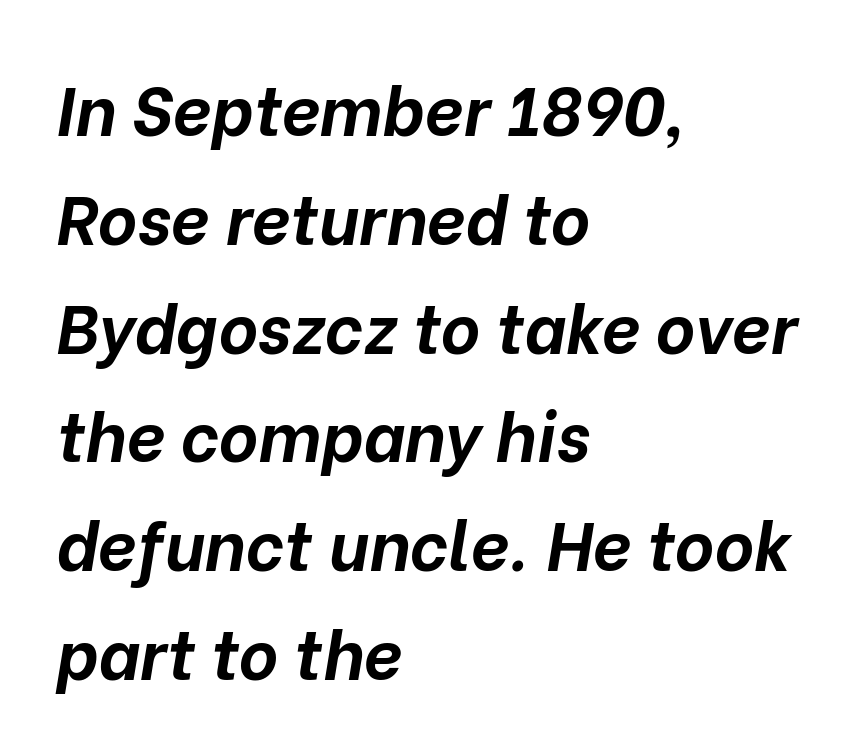
{"italic": "yes", "lean": "right", "slant_degrees": 10, "bold": "yes", "weight": "bold", "width": "normal", "stroke_contrast": "low", "x_height": "medium", "monospaced": "no", "underline": "no", "align": "left", "line_spacing": "normal", "line_spacing_ratio": 1.6, "letter_spacing": "normal", "letter_spacing_em": 0.0, "glyph_px": 68}
